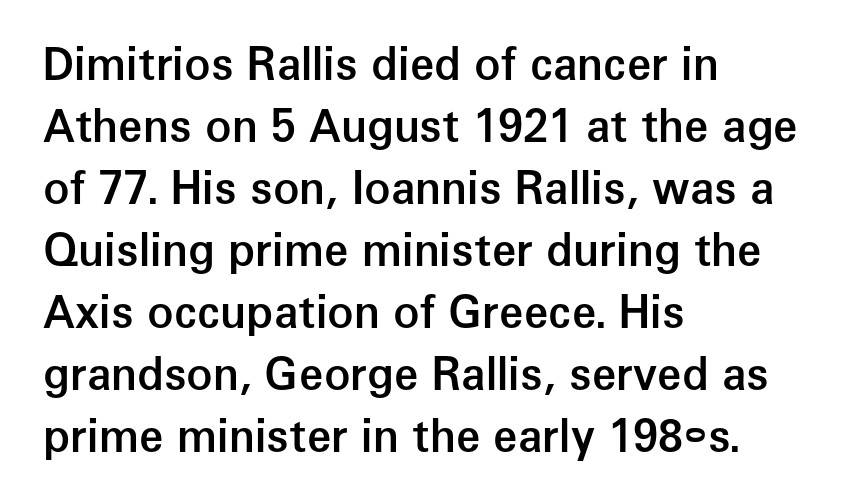
The image shows 44 px semibold sans-serif type, upright; set left-aligned, normal line spacing (1.41x), normal letter spacing, not underlined; low stroke contrast and a medium x-height.
